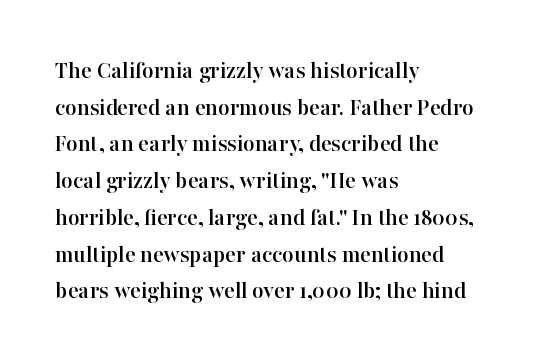
{"italic": "no", "underline": "no", "align": "left", "line_spacing": "normal", "line_spacing_ratio": 1.47, "letter_spacing": "normal", "letter_spacing_em": 0.0, "glyph_px": 25}
